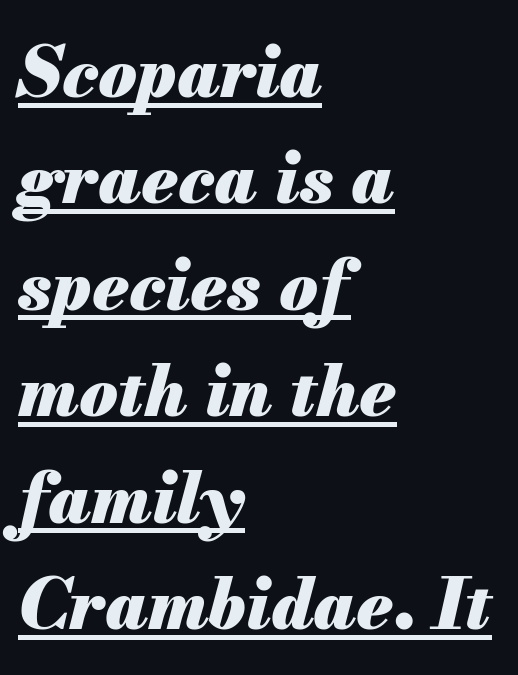
{"italic": "yes", "lean": "right", "slant_degrees": 13, "bold": "yes", "weight": "heavy", "width": "normal", "stroke_contrast": "medium", "x_height": "small", "monospaced": "no", "underline": "yes", "align": "left", "line_spacing": "normal", "line_spacing_ratio": 1.52, "letter_spacing": "normal", "letter_spacing_em": 0.0, "glyph_px": 70}
